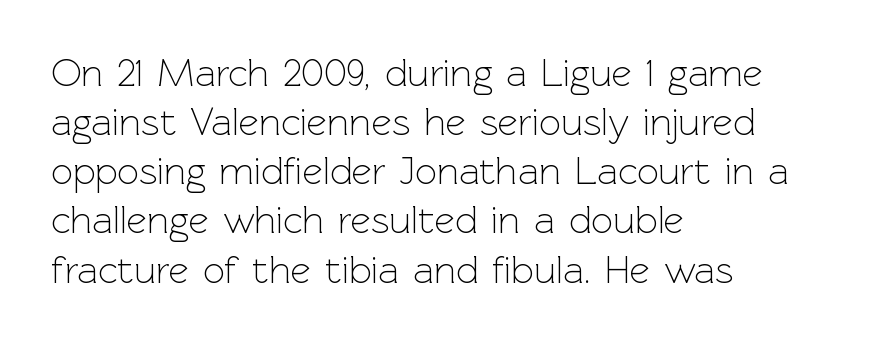
These lines keep a tight, regular rhythm from letter to letter. The typesetting does not lean heavy: it is not bold. Horizontal bands of white between lines are of average thickness. Caption: multi-line text, flush left, ragged right. Every stem runs plumb, perpendicular to the baseline.
